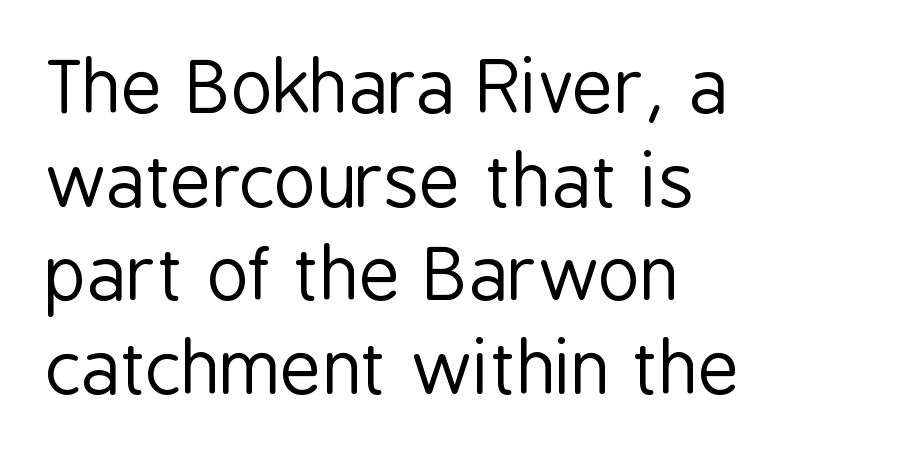
Honestly, the letter spacing is just normal — you wouldn't notice it. Weight: regular or lighter. The glyphs in this specimen are sans serif. The letters stand upright; this is a roman face. Spacing verdict: proportional, widths tailored to each character. This sample is left-justified, so line endings fall wherever the words run out.
